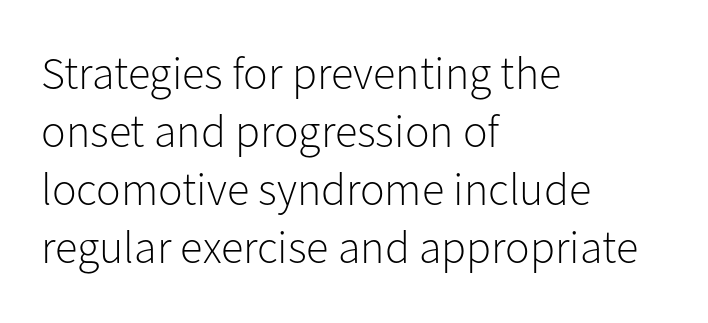
Q: Is the text bold? A: No.
Q: Is the text italic (slanted)? A: No, it is upright.
Q: Is the typeface a serif or a sans-serif typeface? A: Sans-serif.
Q: Is the text underlined? A: No.
Q: How is the paragraph aligned? A: Left-aligned.
Q: Is the spacing between letters normal or unusually wide? A: Normal.
Q: Is the spacing between lines tight, normal or loose? A: Normal.
Q: Width (condensed, normal, or wide)? A: Normal.
Q: Stroke contrast? A: Low.
Q: x-height? A: Medium.
Q: Monospaced? A: No.
